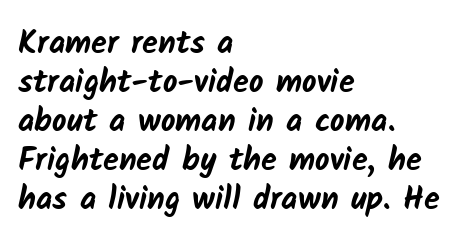
Honestly, there is no underline to notice here at all. Looks like regular typesetting: each glyph gets only the width it needs. A classic flush-left, rag-right setting is used for this passage. On the weight axis this lands at bold, roughly 700. Does the type have serifs? No, each stem ends abruptly. Caption: standard tracking, unaltered.
